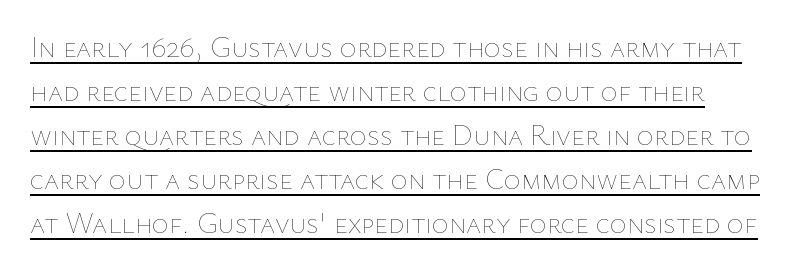
The image shows 29 px thin type, upright; set normal line spacing (1.52x), normal letter spacing, underlined; low stroke contrast and a medium x-height.
